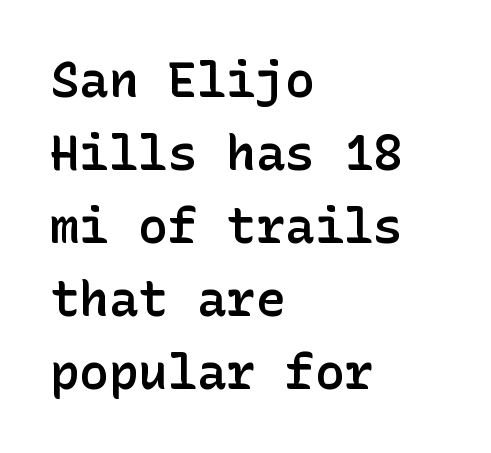
Are there feet on the stems? There aren't — it's a sans. The specimen omits any rule beneath the text block's lines. This sample keeps an unexceptional amount of space between lines. Tracking value appears to be zero — textbook default spacing. Unlike italic type, these characters show no tilt at all. As a designer I'd log this as weight 600, semibold.
